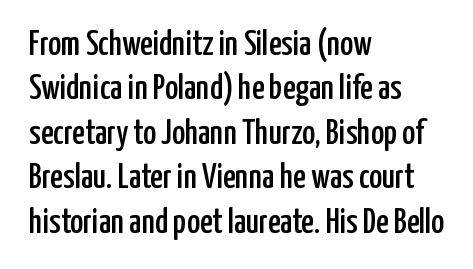
The image shows 35 px condensed sans-serif type, upright; set left-aligned, normal line spacing (1.27x), normal letter spacing, not underlined; low stroke contrast and a medium x-height.
